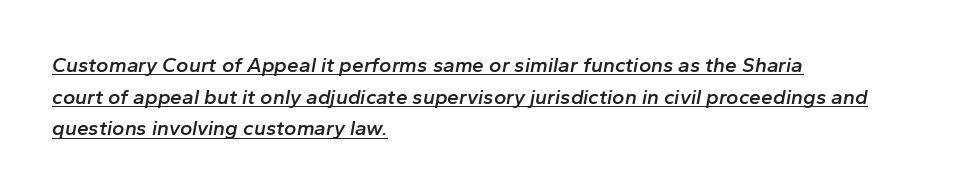
The image shows 21 px text type, italic (leaning right); set left-aligned, normal line spacing (1.51x), normal letter spacing, underlined.
